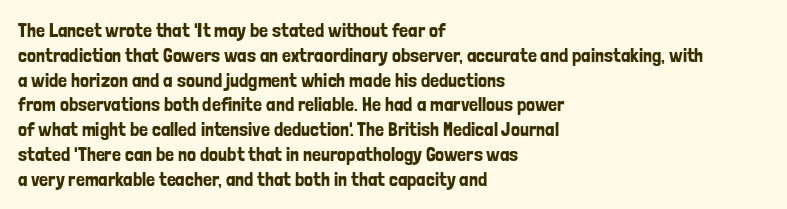
A roman cut, with each character standing at attention. The letters sit at their default tracking, neither squeezed nor spread. Compared with a centered layout, this one pins lines to the left instead. Clear beneath every line of the passage.
